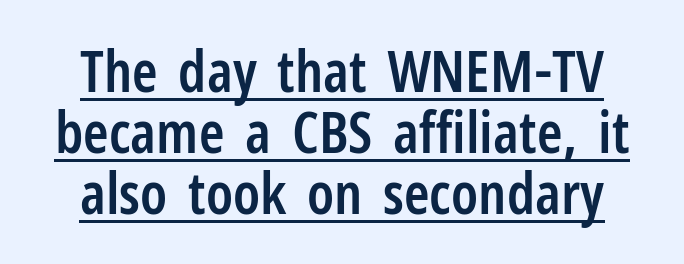
You could not count columns in this text — the font is proportionally spaced. Leading: reduced. The typeface chosen for these lines omits serifs. No extra tracking has been applied to these lines. Notice how a bar underscores the lettering throughout.
